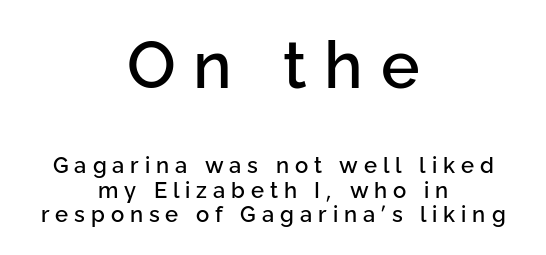
In terms of posture, this sample is upright. This is sans-serif lettering, the kind often seen on screens and signage. Successive baselines arrive quickly, one right under another. Is the lower block the larger one? No — the upper block carries the bigger type.
